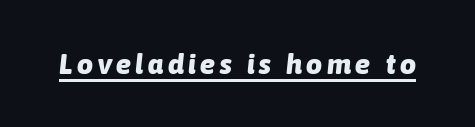
Q: Is the text bold? A: Yes.
Q: Is the text italic (slanted)? A: Yes, it leans right by about 6 degrees.
Q: Is the text underlined? A: Yes.
Q: Width (condensed, normal, or wide)? A: Normal.
Q: Stroke contrast? A: Low.
Q: x-height? A: Medium.
Q: Monospaced? A: No.
